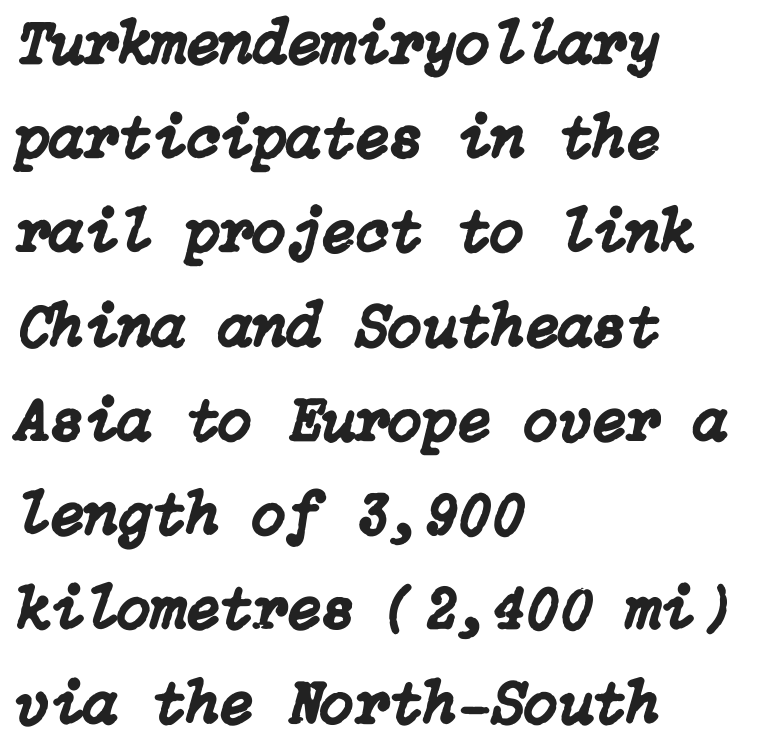
The image shows 62 px text type, italic (leaning right); set left-aligned, normal line spacing (1.52x), normal letter spacing, not underlined; low stroke contrast and a medium x-height.
